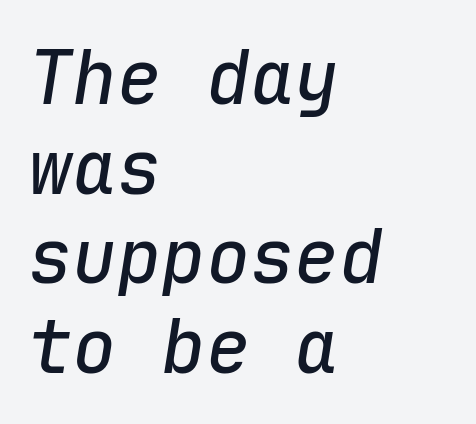
The image shows 74 px text type, italic (leaning right), monospaced; set left-aligned, line spacing 1.21x, normal letter spacing, not underlined; low stroke contrast and a medium x-height.
